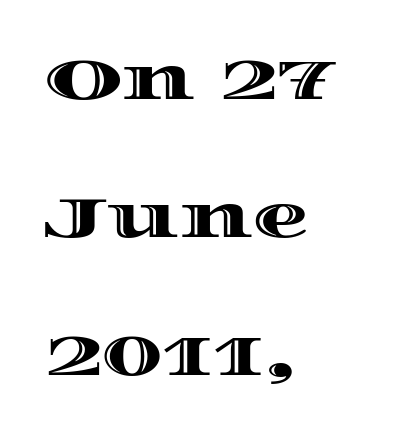
No extra tracking has been applied to these lines. Do the letters lean? They stand straight. Each line starts at the same left margin while the right side varies. This sample has the flowing, uneven cadence of proportional lettering. The glyphs are unaccompanied by any horizontal stroke below them. The block of text is sparse from top to bottom, with ample space between rows.
